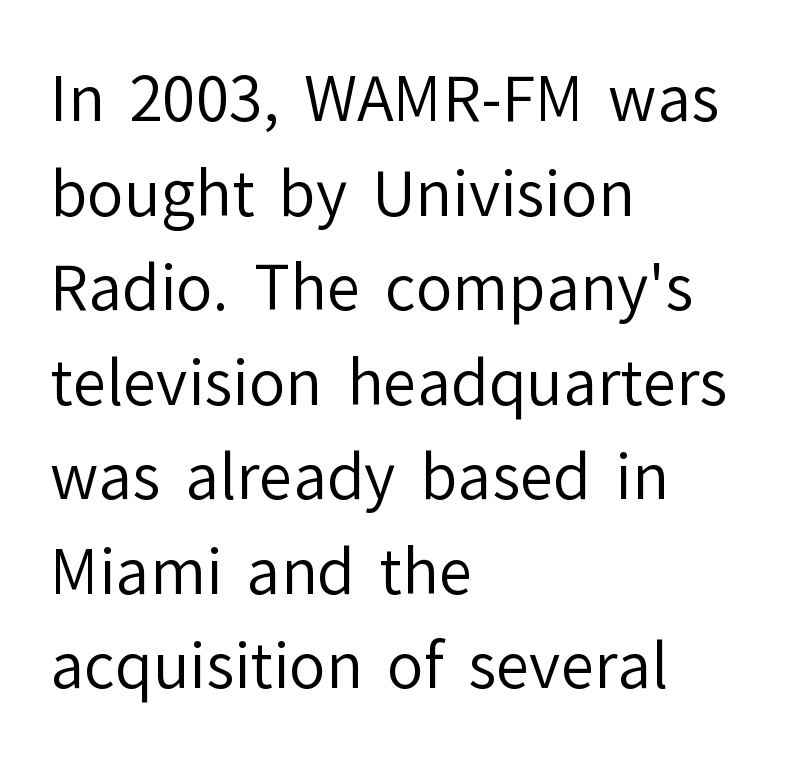
Stems here are at most as thick as an everyday book face. The typesetter chose a ragged-right arrangement here. Ascenders rise straight up at ninety degrees. Nobody touched the tracking dial on this one. A typesetter would call this proportional, since set widths differ per character.
